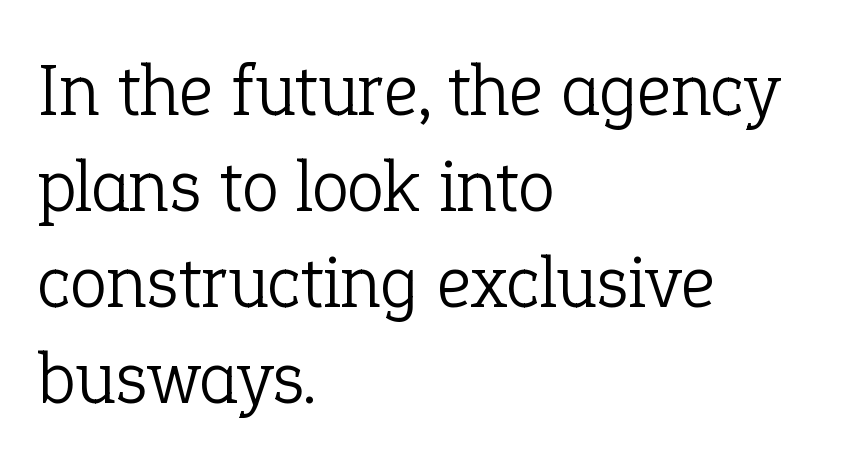
Q: Is the text bold? A: No.
Q: Is the text italic (slanted)? A: No, it is upright.
Q: Is the typeface a serif or a sans-serif typeface? A: Serif.
Q: Is the text underlined? A: No.
Q: How is the paragraph aligned? A: Left-aligned.
Q: Is the spacing between letters normal or unusually wide? A: Normal.
Q: Is the spacing between lines tight, normal or loose? A: Normal.
Q: Width (condensed, normal, or wide)? A: Normal.
Q: Stroke contrast? A: Low.
Q: x-height? A: Medium.
Q: Monospaced? A: No.
